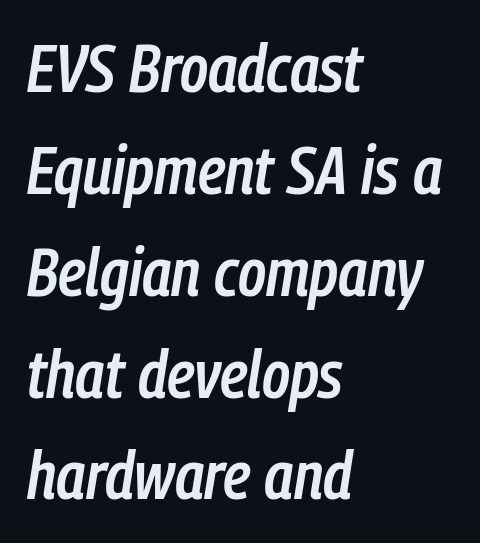
The image shows 67 px semibold, condensed type, italic (leaning right); set left-aligned, normal line spacing (1.52x), normal letter spacing, not underlined; low stroke contrast and a medium x-height.
